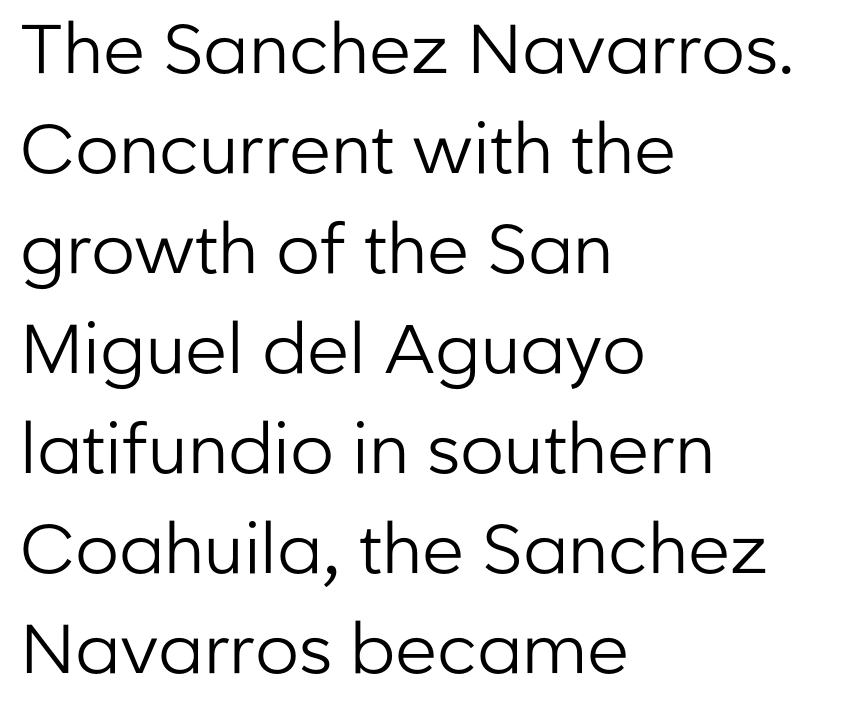
Q: Is the text bold? A: No.
Q: Is the text italic (slanted)? A: No, it is upright.
Q: Is the typeface a serif or a sans-serif typeface? A: Sans-serif.
Q: Is the text underlined? A: No.
Q: How is the paragraph aligned? A: Left-aligned.
Q: Is the spacing between letters normal or unusually wide? A: Normal.
Q: Is the spacing between lines tight, normal or loose? A: Normal.
Q: Width (condensed, normal, or wide)? A: Normal.
Q: Stroke contrast? A: Low.
Q: x-height? A: Medium.
Q: Monospaced? A: No.
